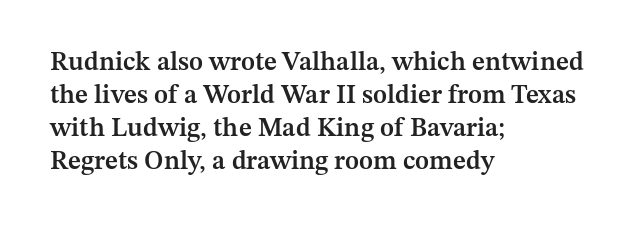
The space beneath each line is pristine and unruled. Notice how the stems are strictly vertical — no italics here. Weight: semibold (demi). Is the letter spacing exaggerated? No — it looks like the ordinary default. The line-height multiplier appears to be the usual default. Short and long lines alike share a common starting point at left.
